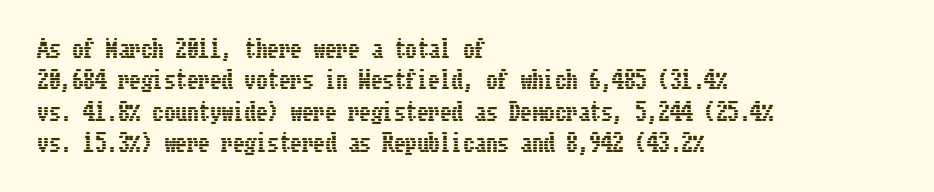
Q: Is the text italic (slanted)? A: No, it is upright.
Q: Is the text underlined? A: No.
Q: How is the paragraph aligned? A: Left-aligned.
Q: Is the spacing between letters normal or unusually wide? A: Normal.
Q: Is the spacing between lines tight, normal or loose? A: Normal.
